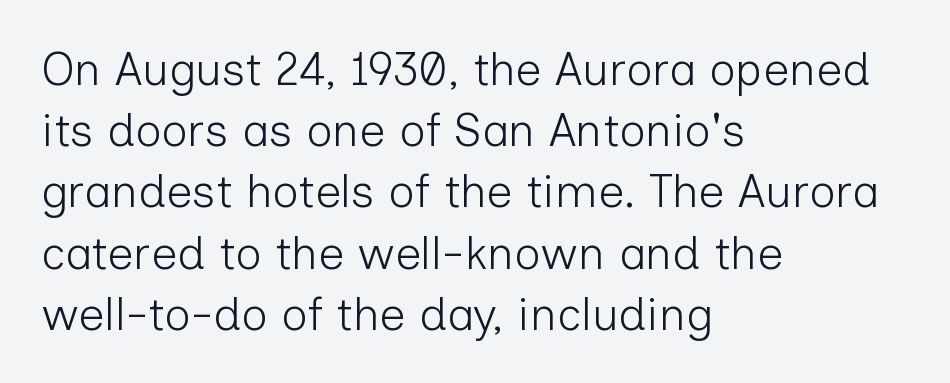
{"serif": "no", "italic": "no", "bold": "no", "weight": "light", "width": "normal", "stroke_contrast": "low", "x_height": "medium", "monospaced": "no", "underline": "no", "align": "left", "line_spacing": "normal", "line_spacing_ratio": 1.33, "letter_spacing": "normal", "letter_spacing_em": 0.0, "glyph_px": 46}
